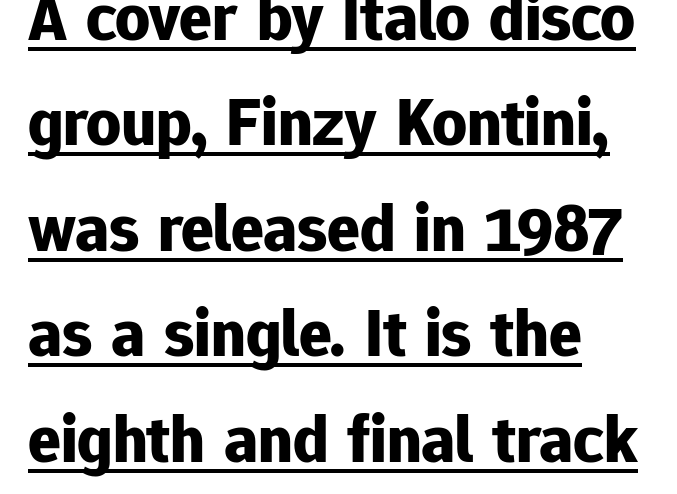
Q: Is the text bold? A: Yes.
Q: Is the text italic (slanted)? A: No, it is upright.
Q: Is the typeface a serif or a sans-serif typeface? A: Sans-serif.
Q: Is the text underlined? A: Yes.
Q: How is the paragraph aligned? A: Left-aligned.
Q: Is the spacing between letters normal or unusually wide? A: Normal.
Q: Is the spacing between lines tight, normal or loose? A: Normal.
Q: Width (condensed, normal, or wide)? A: Normal.
Q: Stroke contrast? A: Low.
Q: x-height? A: Medium.
Q: Monospaced? A: No.
